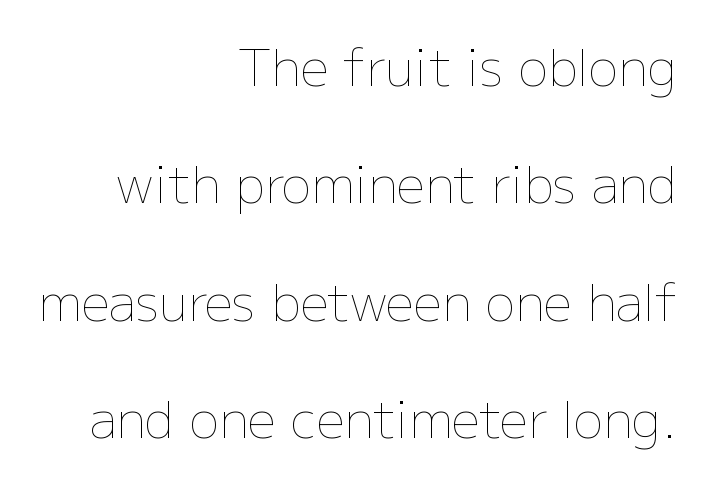
{"italic": "no", "bold": "no", "weight": "thin", "width": "normal", "stroke_contrast": "low", "x_height": "medium", "monospaced": "no", "underline": "no", "align": "right", "line_spacing": "loose", "line_spacing_ratio": 2.35, "letter_spacing": "normal", "letter_spacing_em": 0.0, "glyph_px": 50}
